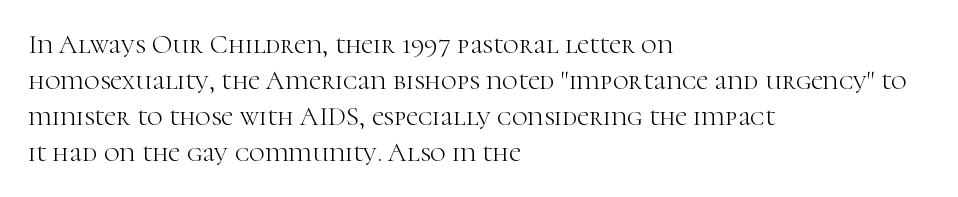
Q: Is the text bold? A: No.
Q: Is the text italic (slanted)? A: No, it is upright.
Q: Is the text underlined? A: No.
Q: How is the paragraph aligned? A: Left-aligned.
Q: Is the spacing between letters normal or unusually wide? A: Normal.
Q: Is the spacing between lines tight, normal or loose? A: Normal.
